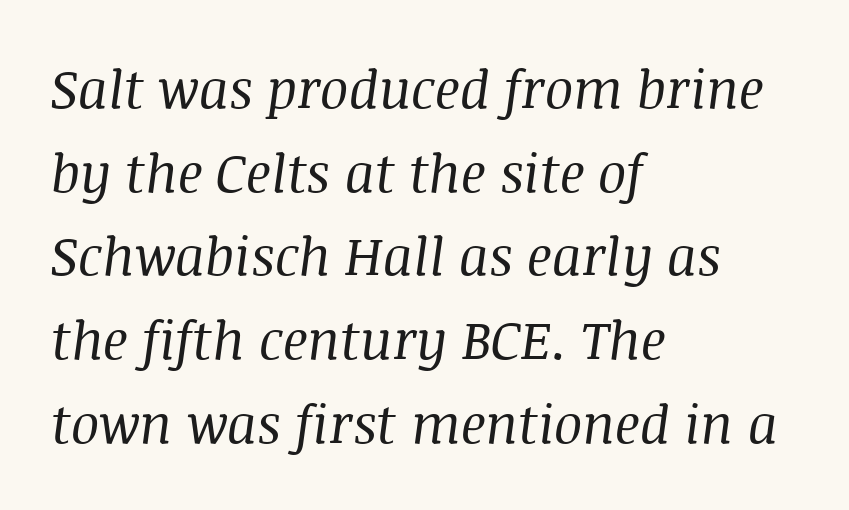
These lines sit exactly where default settings would place them. Typeset ragged right — the left edge is the straight one. Serif or sans? Serif — the stroke terminals have little feet. A typesetter would mark this as italic. Quick note: underline off. A typesetter would call this zero additional tracking.
